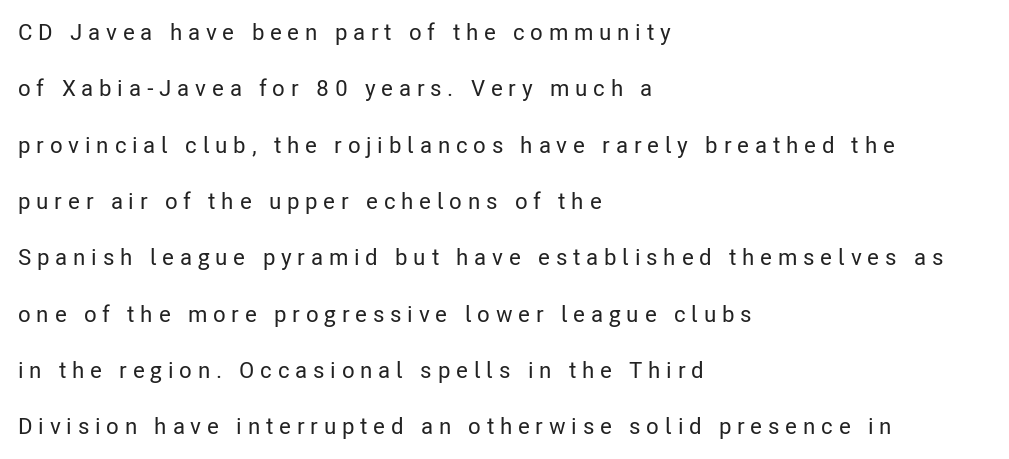
Clear beneath every line of the passage. If you measured baseline to baseline, you'd find a long distance. Short and long lines alike share a common starting point at left. Tall strokes in this sample are plumb rather than angled. The gaps between neighbouring characters are conspicuously large.
